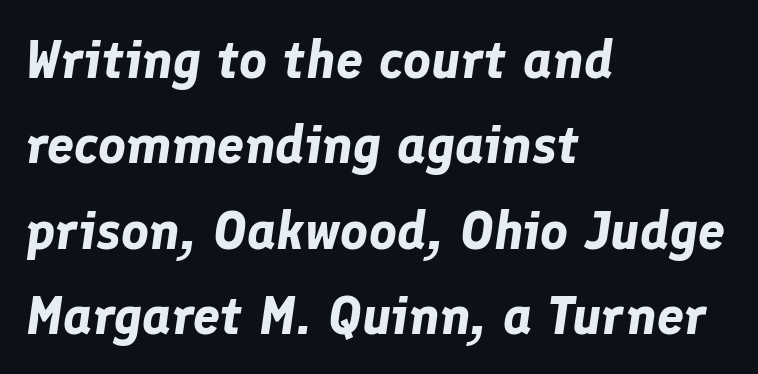
{"italic": "yes", "lean": "right", "slant_degrees": 8, "bold": "yes", "weight": "bold", "width": "normal", "stroke_contrast": "low", "x_height": "medium", "monospaced": "no", "underline": "no", "align": "left", "line_spacing": "normal", "line_spacing_ratio": 1.58, "letter_spacing": "normal", "letter_spacing_em": 0.0, "glyph_px": 54}
